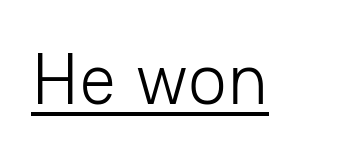
Q: Is the text bold? A: No.
Q: Is the text italic (slanted)? A: No, it is upright.
Q: Is the typeface a serif or a sans-serif typeface? A: Sans-serif.
Q: Is the text underlined? A: Yes.
Q: Is the spacing between letters normal or unusually wide? A: Normal.
Q: Width (condensed, normal, or wide)? A: Normal.
Q: Stroke contrast? A: Low.
Q: x-height? A: Medium.
Q: Monospaced? A: No.
